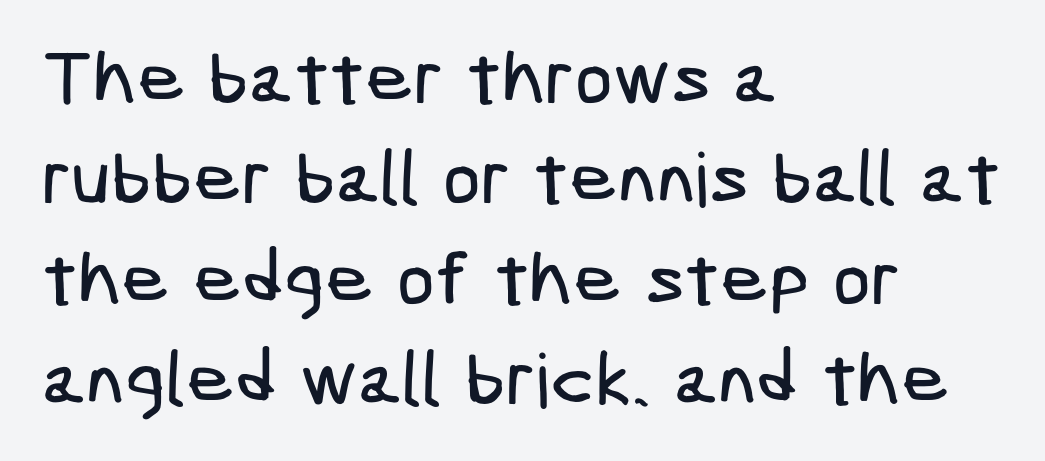
The image shows 75 px condensed sans-serif type; set left-aligned, normal line spacing (1.34x), normal letter spacing, not underlined; low stroke contrast and a medium x-height.
